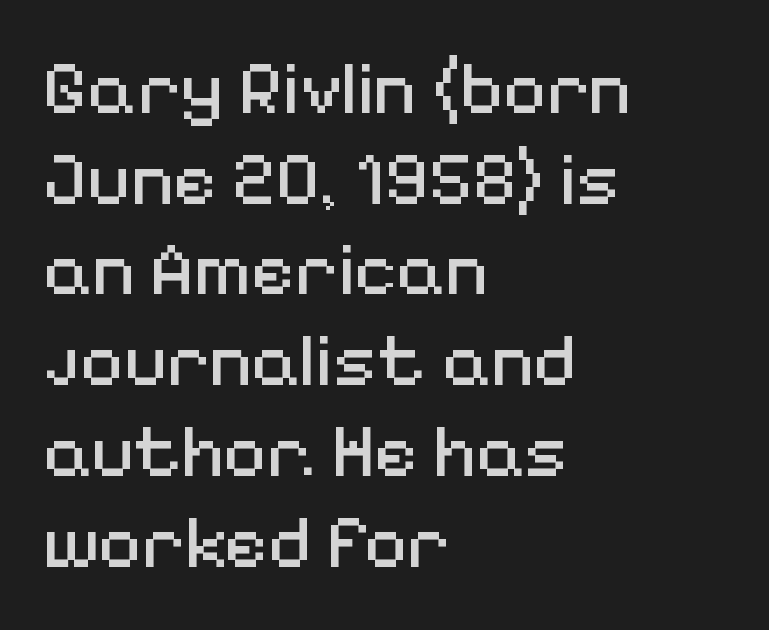
Type style note: lacks serifs. Leftover space on each line is placed entirely after the last word. Weight class: somewhere from thin through regular. Proportional: the letters do not fall into vertical columns. The lettering holds an erect, upright posture throughout.
